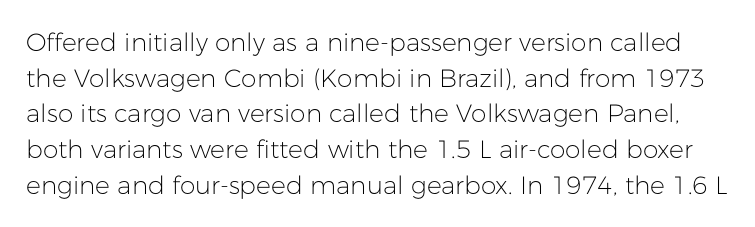
{"italic": "no", "bold": "no", "underline": "no", "line_spacing": "normal", "line_spacing_ratio": 1.43, "letter_spacing": "normal", "letter_spacing_em": 0.0, "glyph_px": 25}
